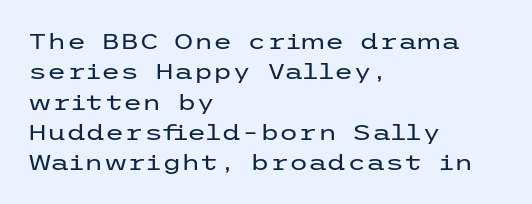
The image shows 22 px text type, upright; set left-aligned, normal line spacing (1.38x), normal letter spacing, not underlined.
